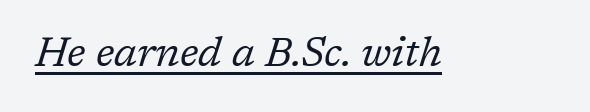
The image shows 41 px regular-weight serif type, italic (leaning right); set normal letter spacing, underlined; low stroke contrast and a medium x-height.
